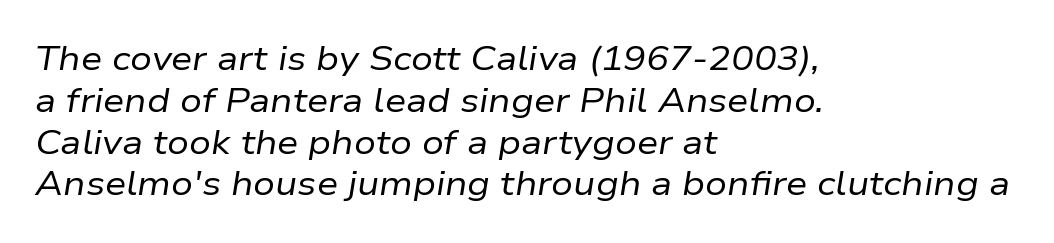
{"italic": "yes", "lean": "right", "slant_degrees": 9, "bold": "no", "weight": "regular", "width": "normal", "stroke_contrast": "low", "x_height": "medium", "monospaced": "no", "underline": "no", "align": "left", "line_spacing_ratio": 1.23, "letter_spacing": "normal", "letter_spacing_em": 0.0, "glyph_px": 34}
